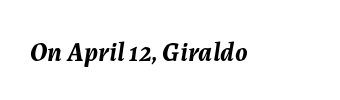
{"italic": "yes", "lean": "right", "slant_degrees": 7, "bold": "yes", "underline": "no", "letter_spacing": "normal", "letter_spacing_em": 0.0, "glyph_px": 27}
